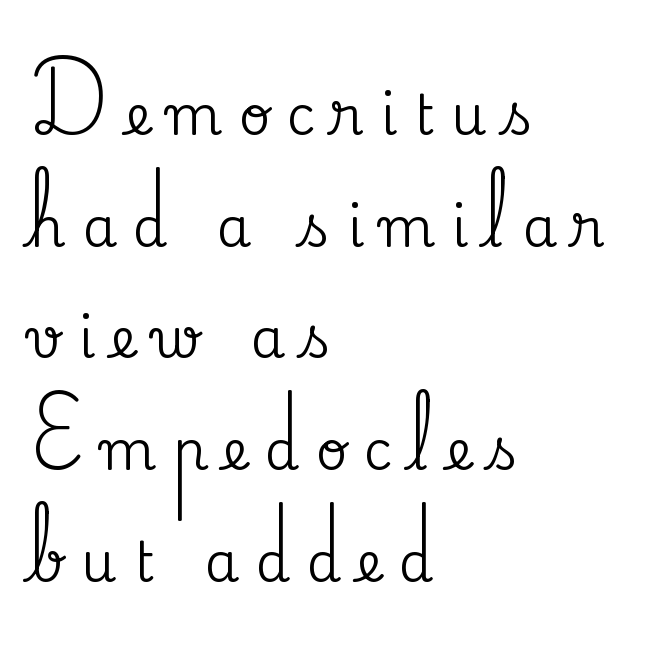
The image shows 55 px serif type, upright; set left-aligned, loose line spacing (2.03x), unusually wide letter spacing (+0.3 em), not underlined; medium stroke contrast and a small x-height.
